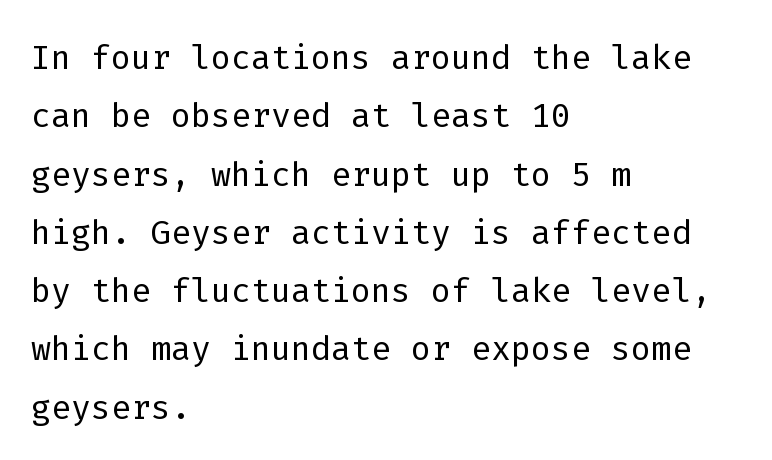
{"serif": "no", "italic": "no", "bold": "no", "weight": "light", "width": "normal", "stroke_contrast": "low", "x_height": "medium", "monospaced": "yes", "underline": "no", "align": "left", "line_spacing_ratio": 1.24, "letter_spacing": "normal", "letter_spacing_em": 0.0, "glyph_px": 47}
